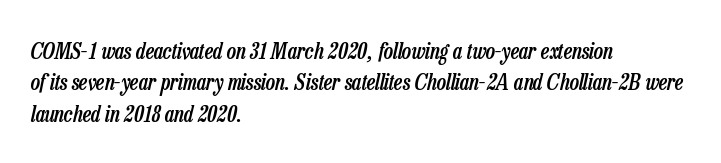
Q: Is the text bold? A: Semi-bold.
Q: Is the text italic (slanted)? A: Yes, it leans right by about 13 degrees.
Q: Is the text underlined? A: No.
Q: How is the paragraph aligned? A: Left-aligned.
Q: Is the spacing between letters normal or unusually wide? A: Normal.
Q: Is the spacing between lines tight, normal or loose? A: Normal.
